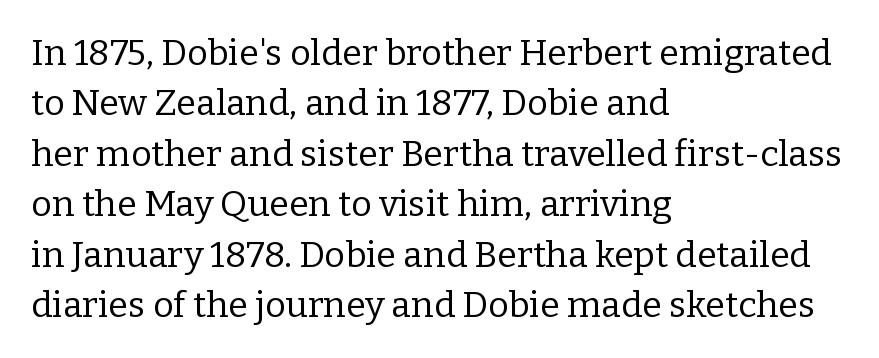
The specimen reads as upright at a glance. What kind of face is this? One with serifs. The typesetting does not lean heavy: it is not bold. Is the letter spacing exaggerated? No — it looks like the ordinary default. Check under the words: just untouched page.
